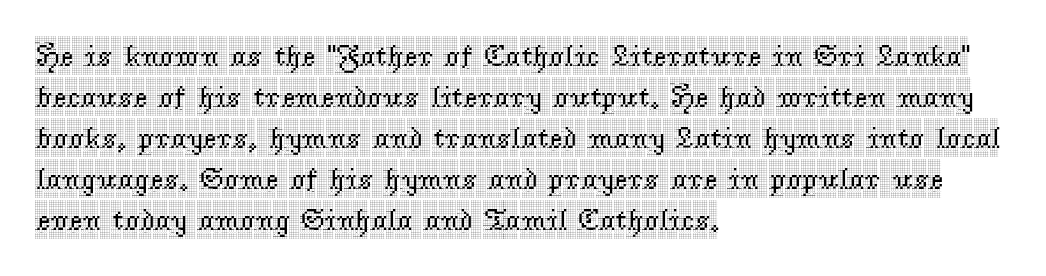
The image shows 30 px condensed serif type, upright; set left-aligned, normal line spacing (1.37x), normal letter spacing, not underlined; a large x-height.
